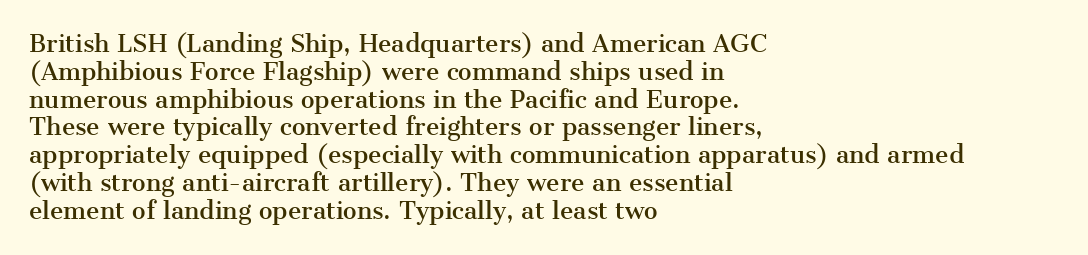
{"italic": "no", "underline": "no", "align": "left", "line_spacing_ratio": 1.21, "letter_spacing": "normal", "letter_spacing_em": 0.0, "glyph_px": 23}
